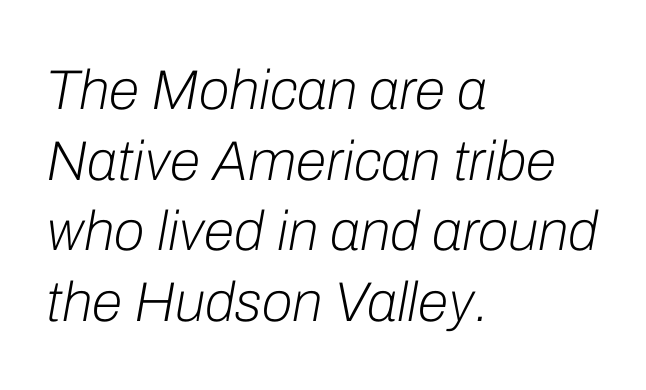
Q: Is the text bold? A: No.
Q: Is the text italic (slanted)? A: Yes, it leans right by about 10 degrees.
Q: Is the text underlined? A: No.
Q: How is the paragraph aligned? A: Left-aligned.
Q: Is the spacing between letters normal or unusually wide? A: Normal.
Q: Is the spacing between lines tight, normal or loose? A: Normal.
Q: Width (condensed, normal, or wide)? A: Normal.
Q: Stroke contrast? A: Low.
Q: x-height? A: Medium.
Q: Monospaced? A: No.
